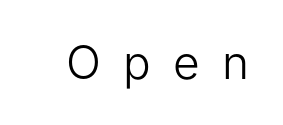
Character widths vary here, with narrow letters taking less room than wide ones. This rendering features lettering with no underline. Here the glyphs are tracked loosely, breaking word shapes into spaced letters. Unlike italic type, these characters show no tilt at all. Weight: regular or lighter. This is sans-serif lettering, the kind often seen on screens and signage.
